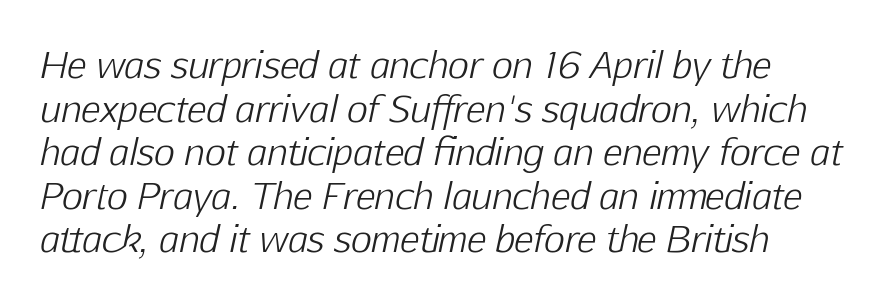
The image shows 36 px light type, italic (leaning right); set left-aligned, line spacing 1.21x, normal letter spacing, not underlined; low stroke contrast and a medium x-height.
